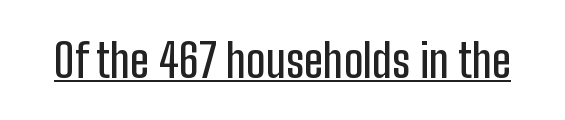
The image shows 46 px condensed sans-serif type, upright; set normal letter spacing, underlined; low stroke contrast and a medium x-height.
